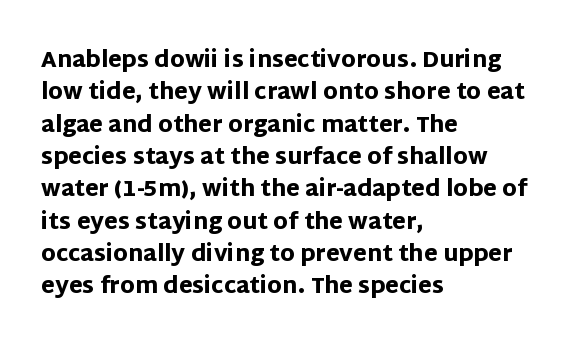
Q: Is the text bold? A: Yes.
Q: Is the text italic (slanted)? A: No, it is upright.
Q: Is the text underlined? A: No.
Q: How is the paragraph aligned? A: Left-aligned.
Q: Is the spacing between letters normal or unusually wide? A: Normal.
Q: Is the spacing between lines tight, normal or loose? A: Normal.
